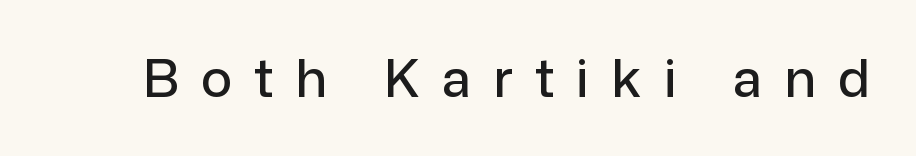
Q: Is the text italic (slanted)? A: No, it is upright.
Q: Is the typeface a serif or a sans-serif typeface? A: Sans-serif.
Q: Is the text underlined? A: No.
Q: Is the spacing between letters normal or unusually wide? A: Unusually wide.
Q: Width (condensed, normal, or wide)? A: Normal.
Q: Stroke contrast? A: Low.
Q: x-height? A: Medium.
Q: Monospaced? A: No.
